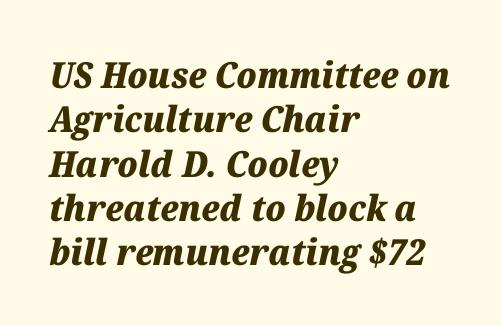
The image shows 36 px heavy type, italic (leaning right); set left-aligned, line spacing 1.23x, normal letter spacing, not underlined; medium stroke contrast and a medium x-height.
